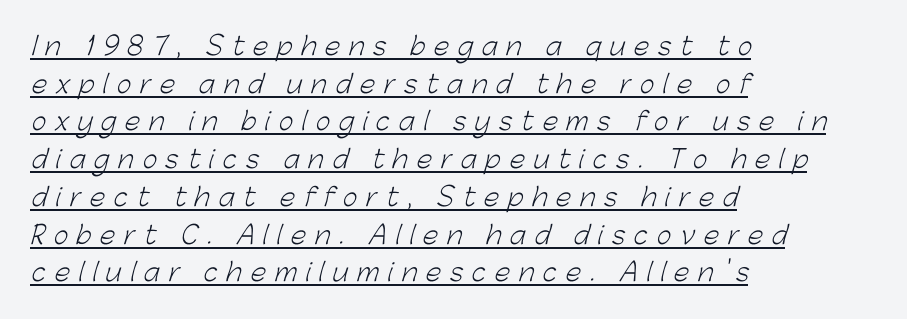
{"bold": "no", "underline": "yes", "align": "left", "line_spacing": "normal", "line_spacing_ratio": 1.51, "letter_spacing": "wide", "letter_spacing_em": 0.35, "glyph_px": 25}
